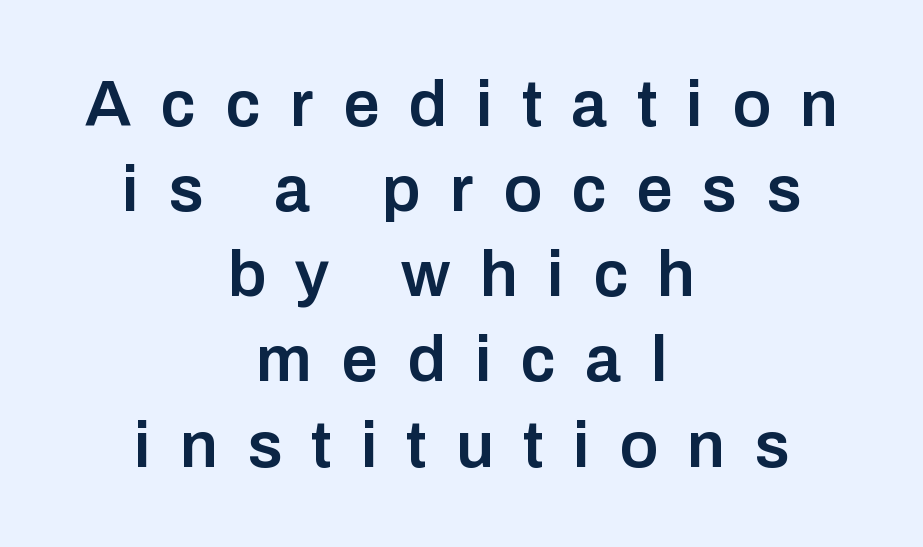
The image shows 65 px semibold sans-serif type, upright; set centered, normal line spacing (1.31x), unusually wide letter spacing (+0.45 em), not underlined; low stroke contrast and a medium x-height.
